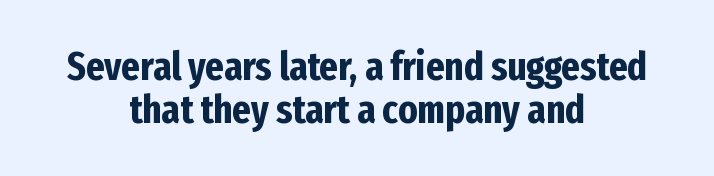
{"serif": "no", "italic": "no", "bold": "yes", "weight": "bold", "width": "condensed", "stroke_contrast": "low", "x_height": "medium", "monospaced": "no", "underline": "no", "align": "center", "line_spacing": "tight", "line_spacing_ratio": 1.07, "letter_spacing": "normal", "letter_spacing_em": 0.0, "glyph_px": 40}
